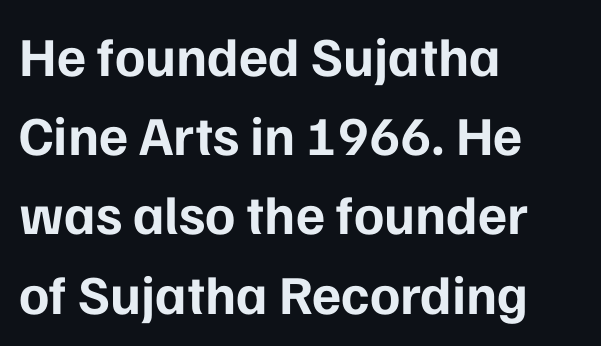
{"serif": "no", "italic": "no", "bold": "yes", "weight": "bold", "width": "normal", "stroke_contrast": "low", "x_height": "medium", "monospaced": "no", "underline": "no", "align": "left", "line_spacing": "normal", "line_spacing_ratio": 1.44, "letter_spacing": "normal", "letter_spacing_em": 0.0, "glyph_px": 55}
